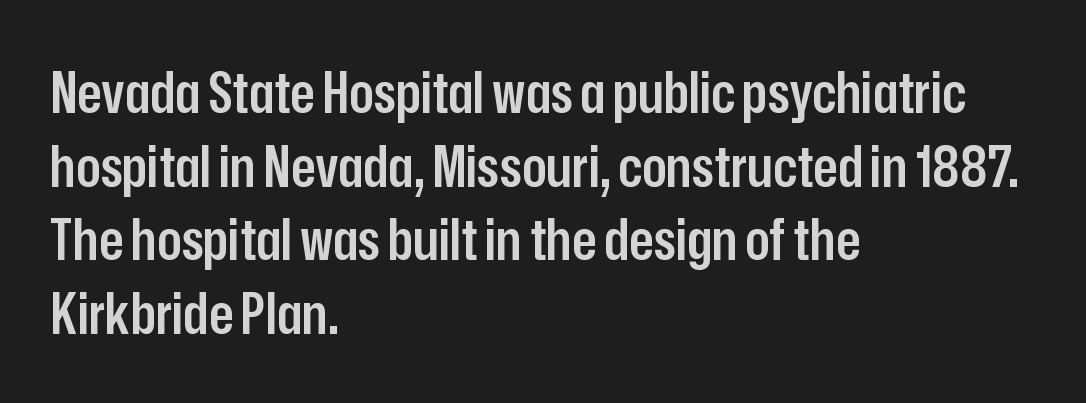
A typesetter would label this face a sans. The passage shown is typed in a proportional face where columns would drift. Students, observe: this is what conventionally led text looks like. The area under the type is left untouched. The letters are semibold — heavier than regular but short of a full bold.
